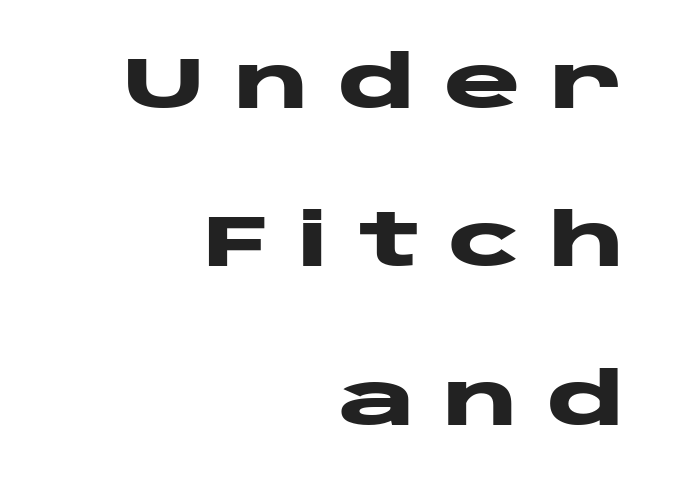
The image shows 73 px heavy, wide sans-serif type, upright; set right-aligned, loose line spacing (2.17x), unusually wide letter spacing (+0.39 em), not underlined; low stroke contrast and a large x-height.
